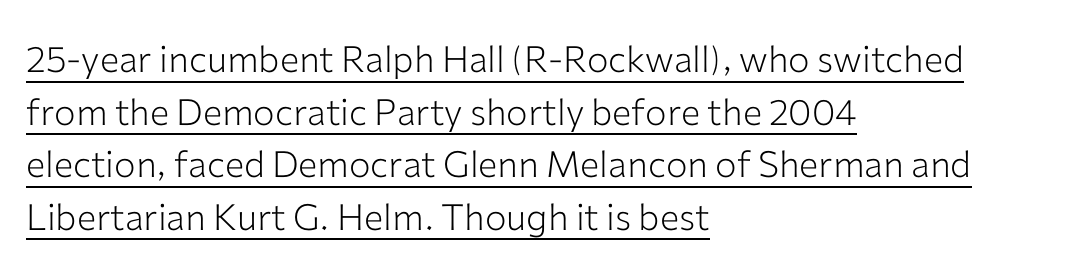
Upright lettering throughout. Stems and bowls with no extra thickness — not bold. Underlining? Definitely there. Evenly set lines give the paragraph a standard silhouette. Spacing verdict: proportional, widths tailored to each character.
